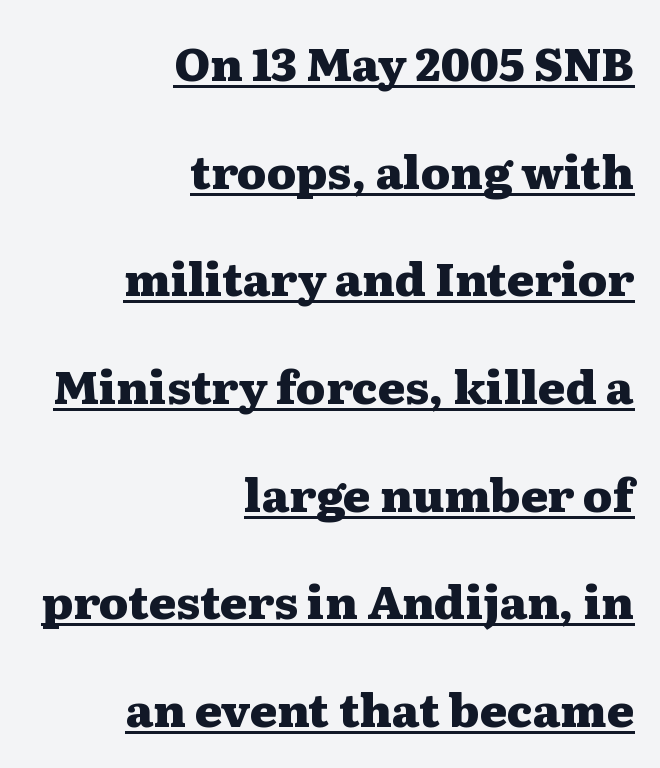
The image shows 46 px heavy, wide serif type, upright; set right-aligned, loose line spacing (2.34x), normal letter spacing, underlined; medium stroke contrast and a medium x-height.
